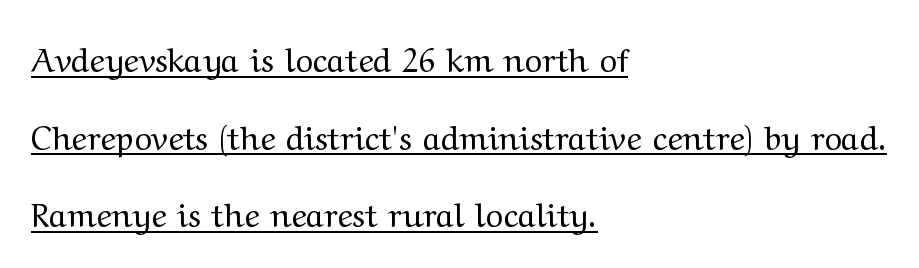
{"serif": "yes", "italic": "no", "bold": "no", "weight": "regular", "width": "wide", "stroke_contrast": "medium", "x_height": "medium", "monospaced": "no", "underline": "yes", "align": "left", "line_spacing": "loose", "line_spacing_ratio": 2.35, "letter_spacing": "normal", "letter_spacing_em": 0.0, "glyph_px": 33}
